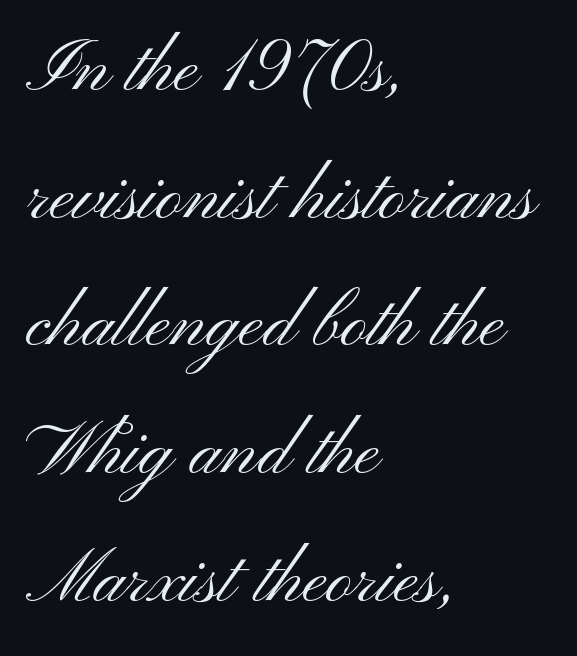
Q: Is the text bold? A: No.
Q: Is the text italic (slanted)? A: Yes.
Q: Is the typeface a serif or a sans-serif typeface? A: Sans-serif.
Q: Is the text underlined? A: No.
Q: How is the paragraph aligned? A: Left-aligned.
Q: Is the spacing between letters normal or unusually wide? A: Normal.
Q: Width (condensed, normal, or wide)? A: Wide.
Q: Stroke contrast? A: Medium.
Q: x-height? A: Small.
Q: Monospaced? A: No.
